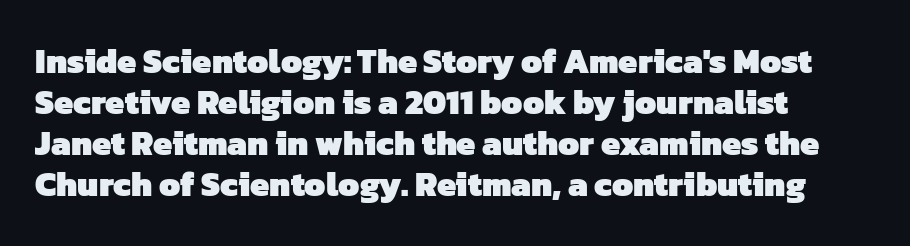
{"serif": "no", "bold": "yes", "weight": "heavy", "width": "normal", "stroke_contrast": "low", "x_height": "medium", "monospaced": "no", "underline": "no", "align": "left", "line_spacing_ratio": 1.21, "letter_spacing": "normal", "letter_spacing_em": 0.0, "glyph_px": 34}
